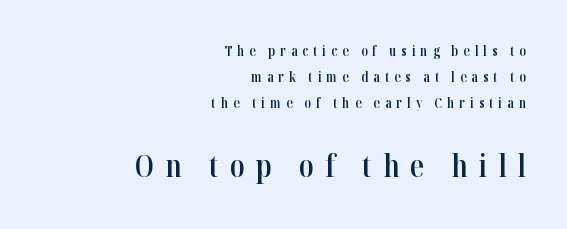
Q: Is the text bold? A: Semi-bold.
Q: Is the text italic (slanted)? A: No, it is upright.
Q: Is the typeface a serif or a sans-serif typeface? A: Serif.
Q: Is the text underlined? A: No.
Q: How is the paragraph aligned? A: Right-aligned.
Q: Is the spacing between letters normal or unusually wide? A: Unusually wide.
Q: Which block of text is set in a larger size, the first (top) or the second (bottom)? A: The second (bottom) one.
Q: Width (condensed, normal, or wide)? A: Condensed.
Q: Stroke contrast? A: High.
Q: x-height? A: Medium.
Q: Monospaced? A: No.
